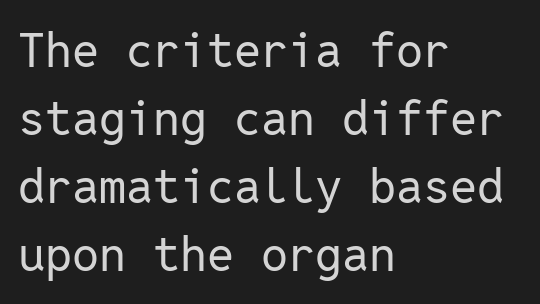
{"serif": "no", "italic": "no", "bold": "no", "weight": "regular", "width": "normal", "stroke_contrast": "low", "x_height": "medium", "monospaced": "yes", "underline": "no", "align": "left", "line_spacing": "normal", "line_spacing_ratio": 1.42, "letter_spacing": "normal", "letter_spacing_em": 0.0, "glyph_px": 48}
